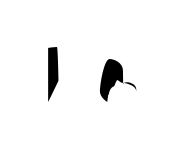
The image shows 79 px sans-serif type; set unusually wide letter spacing (+0.45 em), not underlined; low stroke contrast and a medium x-height.
